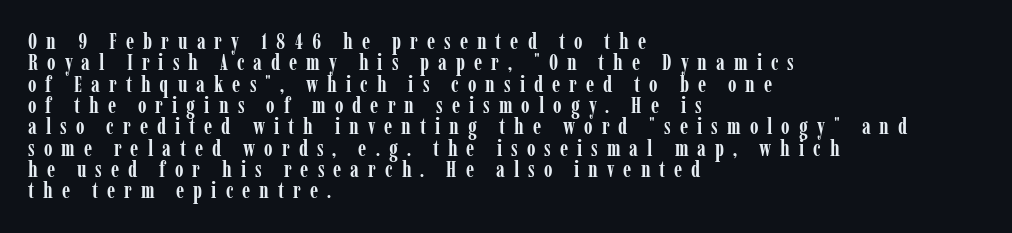
{"italic": "no", "bold": "yes", "underline": "no", "align": "left", "line_spacing": "tight", "line_spacing_ratio": 0.97, "letter_spacing": "wide", "letter_spacing_em": 0.41, "glyph_px": 22}
